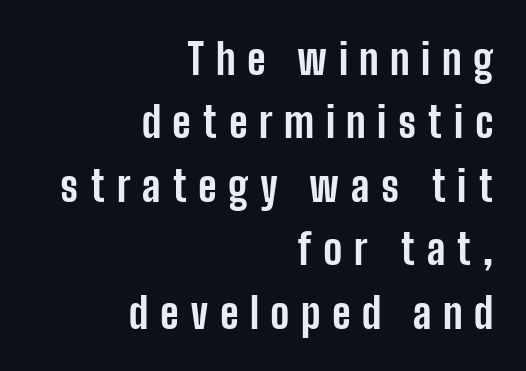
Q: Is the text bold? A: Yes.
Q: Is the text italic (slanted)? A: No, it is upright.
Q: Is the typeface a serif or a sans-serif typeface? A: Sans-serif.
Q: Is the text underlined? A: No.
Q: How is the paragraph aligned? A: Right-aligned.
Q: Is the spacing between letters normal or unusually wide? A: Unusually wide.
Q: Is the spacing between lines tight, normal or loose? A: Normal.
Q: Width (condensed, normal, or wide)? A: Condensed.
Q: Stroke contrast? A: Low.
Q: x-height? A: Medium.
Q: Monospaced? A: No.
